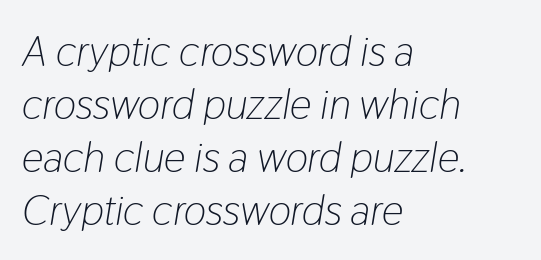
The image shows 43 px light, condensed type, italic (leaning right); set left-aligned, line spacing 1.23x, normal letter spacing, not underlined; low stroke contrast and a medium x-height.
